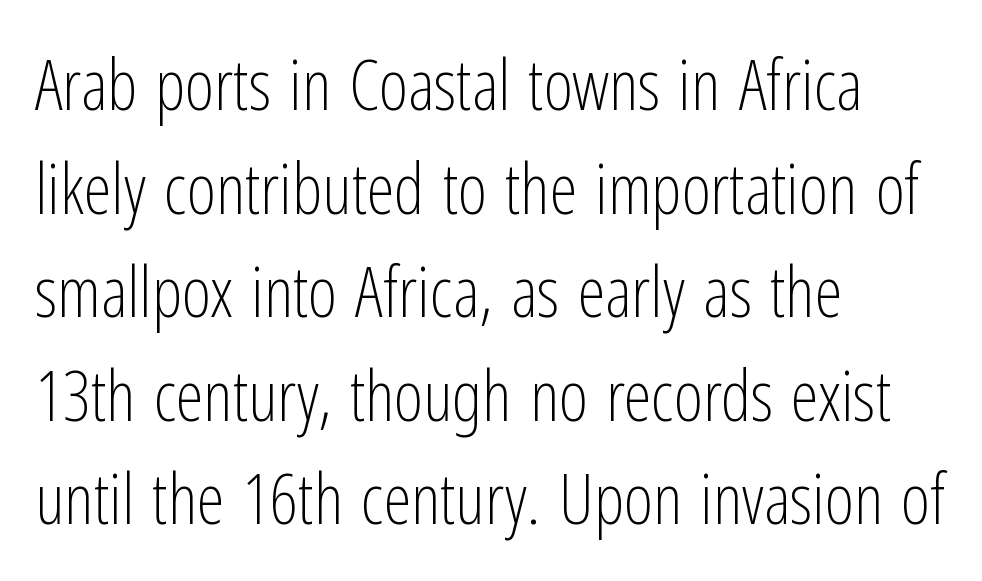
Q: Is the text bold? A: No.
Q: Is the text italic (slanted)? A: No, it is upright.
Q: Is the typeface a serif or a sans-serif typeface? A: Sans-serif.
Q: Is the text underlined? A: No.
Q: How is the paragraph aligned? A: Left-aligned.
Q: Is the spacing between letters normal or unusually wide? A: Normal.
Q: Is the spacing between lines tight, normal or loose? A: Normal.
Q: Width (condensed, normal, or wide)? A: Condensed.
Q: Stroke contrast? A: Low.
Q: x-height? A: Medium.
Q: Monospaced? A: No.
